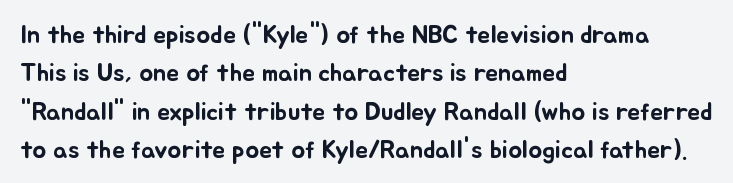
{"italic": "no", "underline": "no", "align": "left", "line_spacing": "normal", "line_spacing_ratio": 1.48, "letter_spacing": "normal", "letter_spacing_em": 0.0, "glyph_px": 26}
